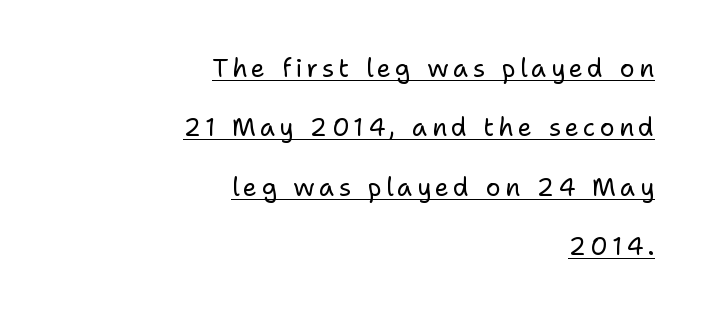
Every word sits above its own underline. A flush-right, rag-left setting is used for this passage. The passage shown is not bold in any degree. Tall strokes in this sample are plumb rather than angled. Vertically, the passage feels expansive, rows floating well apart.
